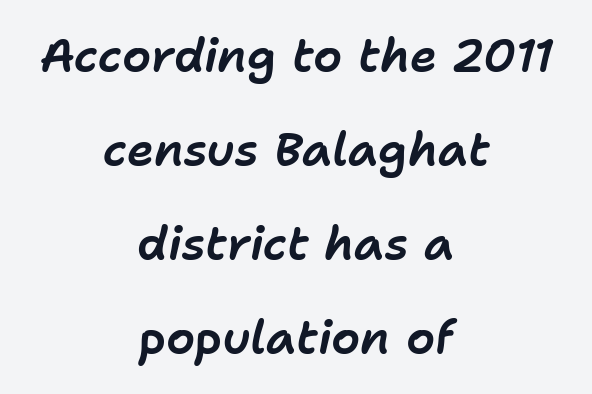
Q: Is the text italic (slanted)? A: Yes, it leans right by about 11 degrees.
Q: Is the text underlined? A: No.
Q: How is the paragraph aligned? A: Centered.
Q: Is the spacing between letters normal or unusually wide? A: Normal.
Q: Is the spacing between lines tight, normal or loose? A: Loose.
Q: Width (condensed, normal, or wide)? A: Normal.
Q: Stroke contrast? A: Low.
Q: x-height? A: Medium.
Q: Monospaced? A: No.
